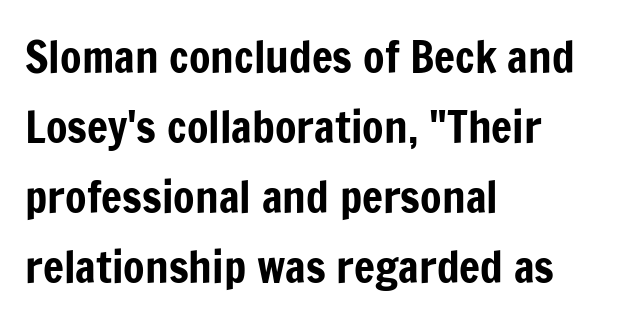
The image shows 44 px condensed sans-serif type, upright; set left-aligned, normal line spacing (1.59x), normal letter spacing, not underlined; low stroke contrast and a medium x-height.
